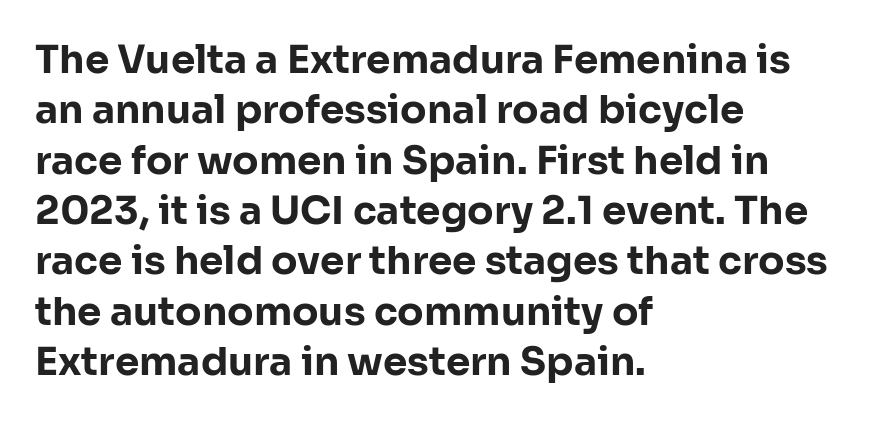
The image shows 39 px bold sans-serif type, upright; set left-aligned, normal line spacing (1.29x), normal letter spacing, not underlined; low stroke contrast and a medium x-height.
